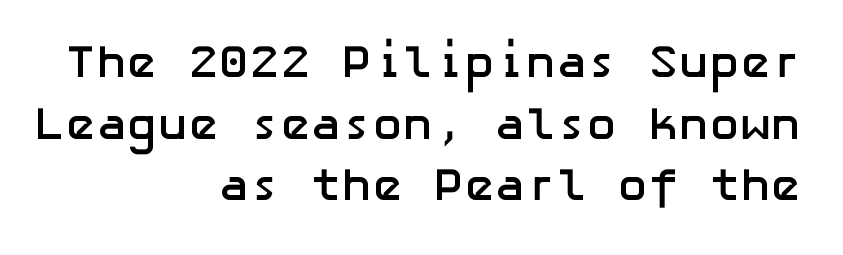
Q: Is the text bold? A: Yes.
Q: Is the text italic (slanted)? A: No, it is upright.
Q: Is the typeface a serif or a sans-serif typeface? A: Sans-serif.
Q: Is the text underlined? A: No.
Q: How is the paragraph aligned? A: Right-aligned.
Q: Is the spacing between letters normal or unusually wide? A: Normal.
Q: Is the spacing between lines tight, normal or loose? A: Normal.
Q: Width (condensed, normal, or wide)? A: Normal.
Q: Stroke contrast? A: Low.
Q: x-height? A: Medium.
